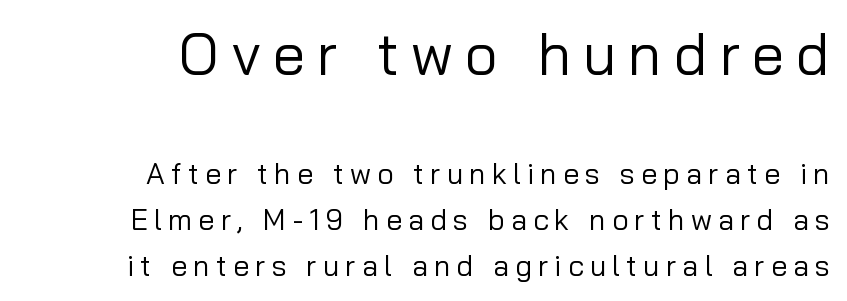
Q: Is the text bold? A: No.
Q: Is the text italic (slanted)? A: No, it is upright.
Q: Is the typeface a serif or a sans-serif typeface? A: Sans-serif.
Q: Is the text underlined? A: No.
Q: How is the paragraph aligned? A: Right-aligned.
Q: Is the spacing between letters normal or unusually wide? A: Unusually wide.
Q: Is the spacing between lines tight, normal or loose? A: Normal.
Q: Which block of text is set in a larger size, the first (top) or the second (bottom)? A: The first (top) one.
Q: Width (condensed, normal, or wide)? A: Normal.
Q: Stroke contrast? A: Low.
Q: x-height? A: Medium.
Q: Monospaced? A: No.
